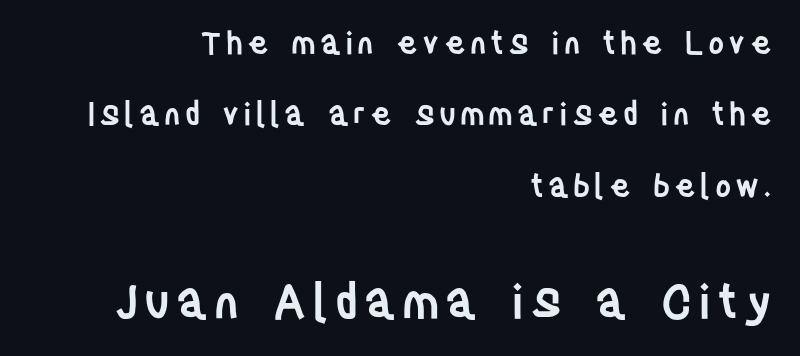
{"serif": "no", "italic": "no", "bold": "semi", "weight": "semibold", "width": "condensed", "stroke_contrast": "low", "x_height": "large", "monospaced": "no", "underline": "no", "align": "right", "line_spacing": "loose", "line_spacing_ratio": 2.3, "larger_block": "second", "size_ratio": 1.52, "glyph_px": 47}
